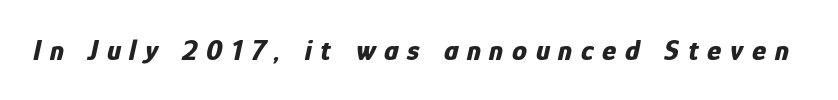
Type without underlining. This rendering widens character spacing well past its baseline value. Here the designer chose a conventional face with non-uniform glyph widths. A dark, heavy texture on the line: the type is bold. Slant detected: the letters are inclined.
